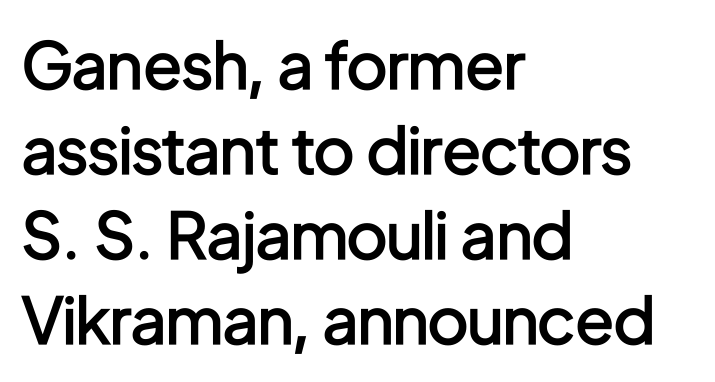
Serif or sans? Sans — the stroke terminals are bare. Each letter keeps its own natural width here, so spacing adapts to shape. This sample keeps an unexceptional amount of space between lines. Is the type bold? Partly — it's a semibold, heavier than regular but not fully bold.
